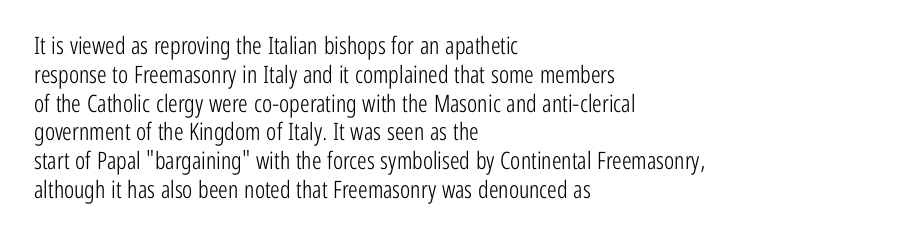
The image shows 24 px text type, upright; set left-aligned, line spacing 1.2x, normal letter spacing, not underlined.
